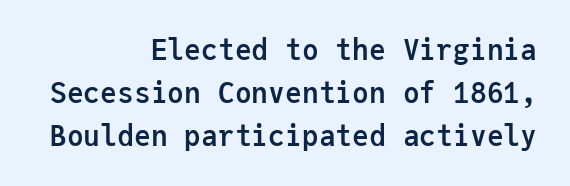
Q: Is the text bold? A: Yes.
Q: Is the text italic (slanted)? A: No, it is upright.
Q: Is the typeface a serif or a sans-serif typeface? A: Sans-serif.
Q: Is the text underlined? A: No.
Q: How is the paragraph aligned? A: Right-aligned.
Q: Is the spacing between letters normal or unusually wide? A: Normal.
Q: Is the spacing between lines tight, normal or loose? A: Normal.
Q: Width (condensed, normal, or wide)? A: Normal.
Q: Stroke contrast? A: Low.
Q: x-height? A: Medium.
Q: Monospaced? A: Yes.
